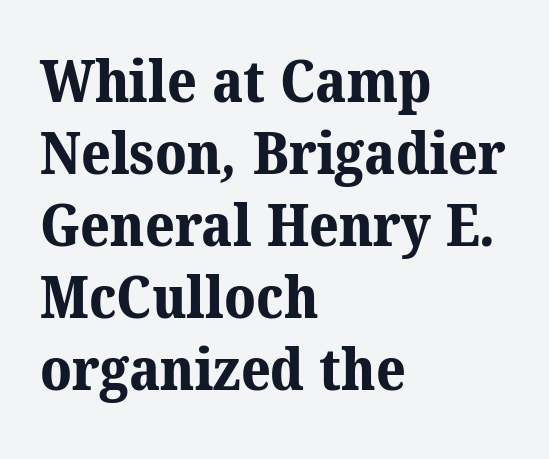
The letters carry serifs — small finishing strokes at the ends of their stems. Each row of text sits above clean, open space. These lines are set flush left with a ragged right edge. The letters advance in unequal steps, a hallmark of proportional type. Glyph-to-glyph distance matches everyday printed text.
